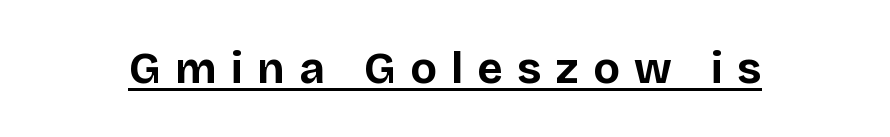
{"serif": "no", "italic": "no", "bold": "yes", "weight": "bold", "width": "normal", "stroke_contrast": "low", "x_height": "large", "monospaced": "no", "underline": "yes", "letter_spacing": "wide", "letter_spacing_em": 0.33, "glyph_px": 44}
